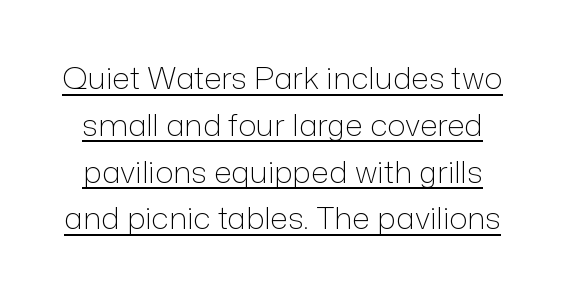
Q: Is the text bold? A: No.
Q: Is the text italic (slanted)? A: No, it is upright.
Q: Is the typeface a serif or a sans-serif typeface? A: Sans-serif.
Q: Is the text underlined? A: Yes.
Q: Is the spacing between letters normal or unusually wide? A: Normal.
Q: Is the spacing between lines tight, normal or loose? A: Normal.
Q: Width (condensed, normal, or wide)? A: Normal.
Q: Stroke contrast? A: Low.
Q: x-height? A: Medium.
Q: Monospaced? A: No.
